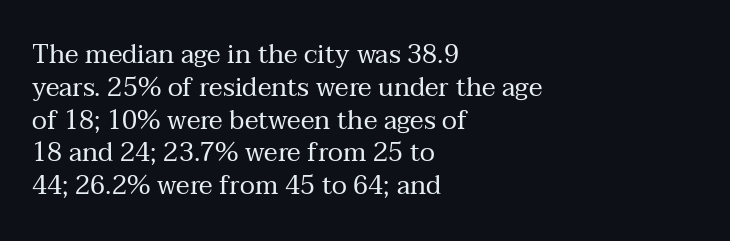
Q: Is the text bold? A: No.
Q: Is the text italic (slanted)? A: No, it is upright.
Q: Is the text underlined? A: No.
Q: How is the paragraph aligned? A: Left-aligned.
Q: Is the spacing between letters normal or unusually wide? A: Normal.
Q: Is the spacing between lines tight, normal or loose? A: Normal.
